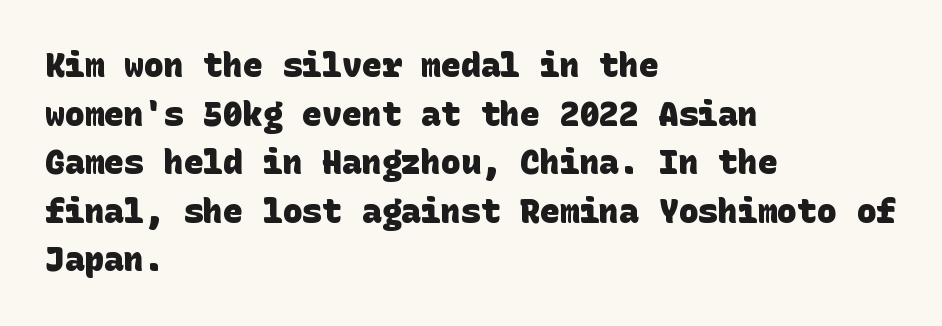
{"serif": "no", "bold": "yes", "weight": "heavy", "width": "normal", "stroke_contrast": "low", "x_height": "large", "underline": "no", "align": "left", "line_spacing": "normal", "line_spacing_ratio": 1.47, "letter_spacing": "normal", "letter_spacing_em": 0.0, "glyph_px": 33}
